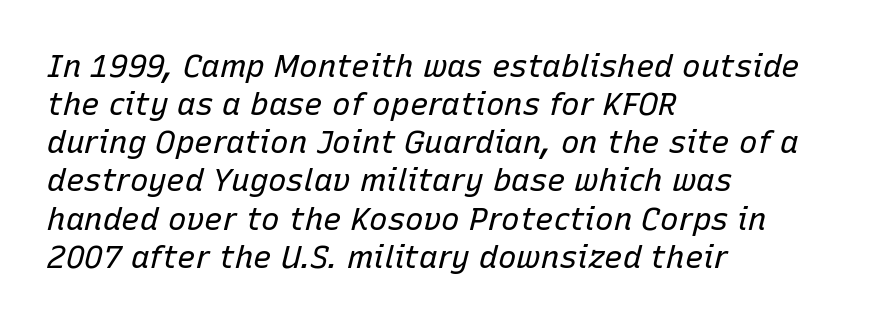
On a weight scale, this lands at 450 or below. There's an unmistakable incline to the writing here. The type is set solid horizontally, with unmodified tracking. Descender tails drop into unmarked territory. Think of a printed novel: that variable character pitch is what you see here.
